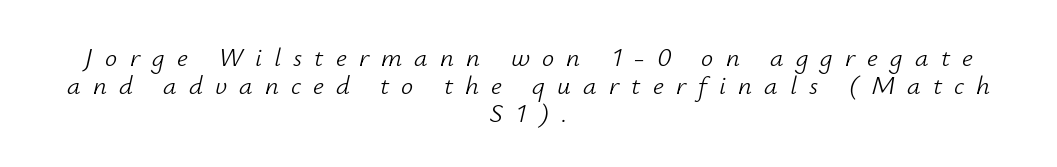
Q: Is the text bold? A: No.
Q: Is the text italic (slanted)? A: Yes, it leans right by about 12 degrees.
Q: Is the text underlined? A: No.
Q: How is the paragraph aligned? A: Centered.
Q: Is the spacing between letters normal or unusually wide? A: Unusually wide.
Q: Is the spacing between lines tight, normal or loose? A: Tight.
